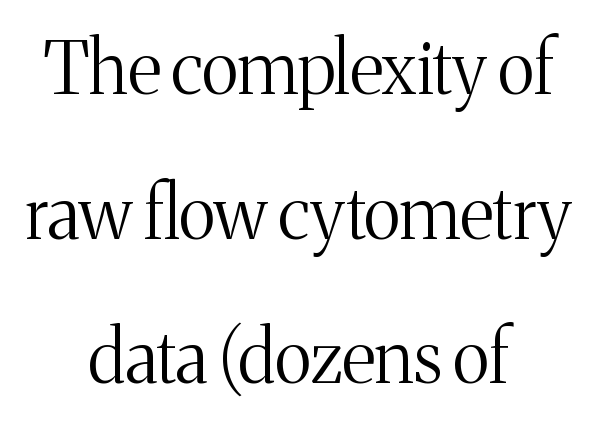
Between one letter and the next there's only the usual sliver of space. Regarding leading, the lines here are spaced well apart. A bare baseline throughout the passage. Ink coverage per letter is moderate at most. The passage is arranged like a title page — every line centered. The letters stand upright; this is a roman face.
